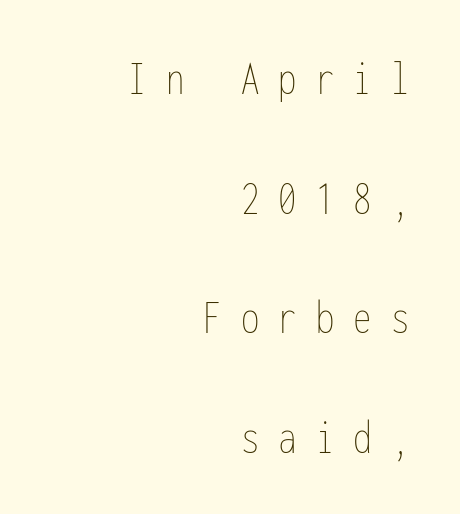
Descender tails drop into unmarked territory. Posture: vertical. Characters follow at a spacing far wider than the type designer built in. Does the copy run flush right? Yes — the right margin is perfectly even. Vertically, the passage feels expansive, rows floating well apart. You could count columns in this text — the font is strictly monospaced.
